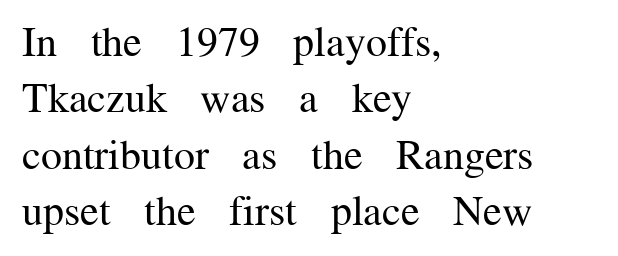
{"serif": "yes", "italic": "no", "bold": "no", "weight": "regular", "width": "normal", "stroke_contrast": "medium", "x_height": "medium", "monospaced": "no", "underline": "no", "align": "left", "line_spacing": "normal", "line_spacing_ratio": 1.34, "letter_spacing": "normal", "letter_spacing_em": 0.0, "glyph_px": 42}
